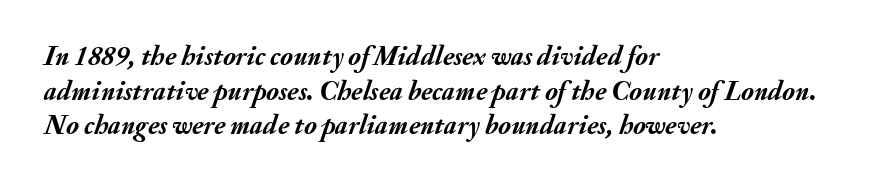
Looking at the ascenders, they clearly lean. Glyph-to-glyph distance matches everyday printed text. The setting favours the left margin, as ordinary paragraphs usually do. The space directly below the letters is spotless. You'd pick this weight for a headline — it's a proper bold.
